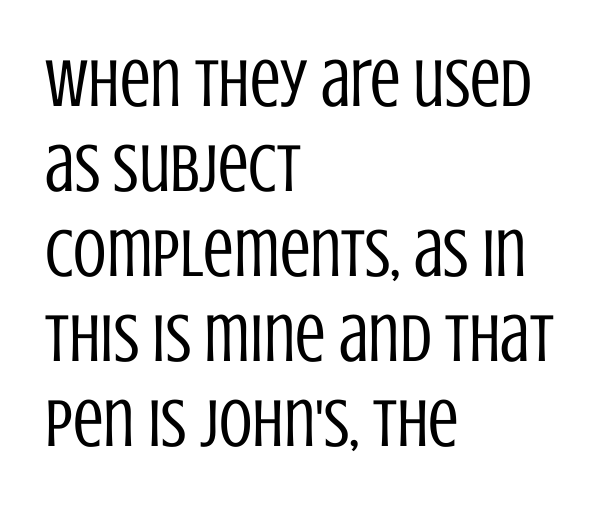
{"serif": "no", "italic": "no", "bold": "no", "weight": "regular", "width": "condensed", "stroke_contrast": "low", "x_height": "large", "monospaced": "no", "underline": "no", "align": "left", "line_spacing": "normal", "line_spacing_ratio": 1.25, "letter_spacing": "normal", "letter_spacing_em": 0.0, "glyph_px": 68}
